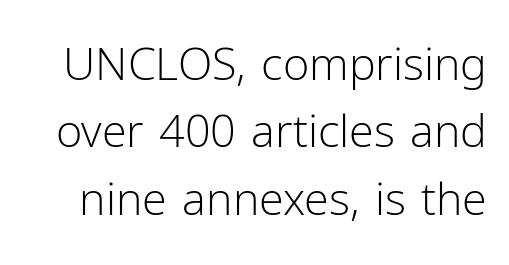
Glance below the letters and you will spot only blank space. The type sits square on the baseline with zero lean. Each letter's strokes conclude bluntly, with no projecting serifs. No chunkiness to these letters — they're not bold.
